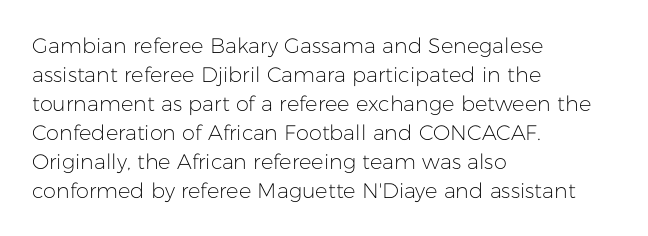
Q: Is the text bold? A: No.
Q: Is the text italic (slanted)? A: No, it is upright.
Q: Is the text underlined? A: No.
Q: How is the paragraph aligned? A: Left-aligned.
Q: Is the spacing between letters normal or unusually wide? A: Normal.
Q: Is the spacing between lines tight, normal or loose? A: Normal.
